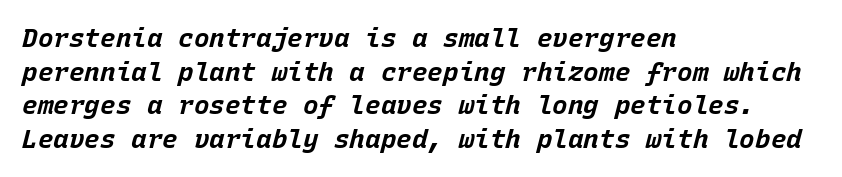
Weight: bold. In terms of letterspacing, this is plain default setting. The glyphs look as if they've been sheared to an angle. In terms of leading, this rendering sits right in the middle.
